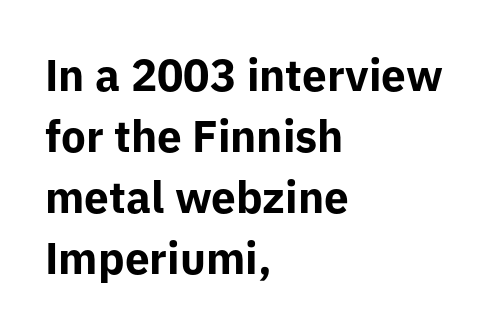
{"serif": "no", "italic": "no", "bold": "yes", "weight": "bold", "width": "normal", "stroke_contrast": "low", "x_height": "medium", "monospaced": "no", "underline": "no", "align": "left", "line_spacing": "normal", "line_spacing_ratio": 1.39, "letter_spacing": "normal", "letter_spacing_em": 0.0, "glyph_px": 44}
